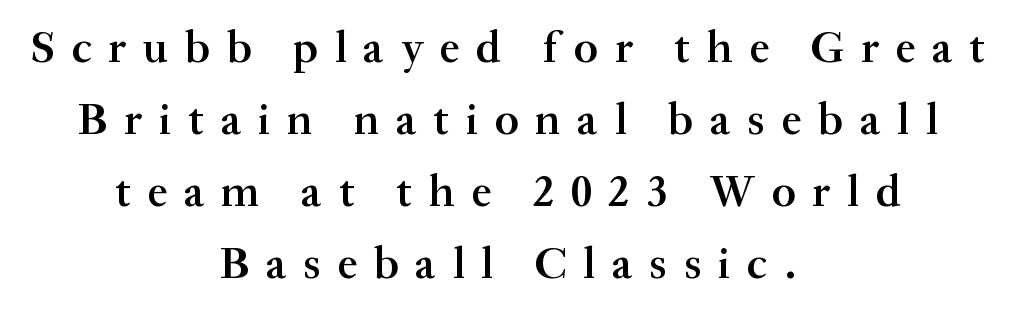
The face used here is rendered with a markedly widened letterfit. Every character sits straight up, as roman type does. Notice the strokes are somewhat thickened but not fully heavy: this is a semibold. The rendering uses natural spacing where letterforms have individual widths. Honestly, the row spacing looks completely unremarkable. Nobody drew a line under any word here.
